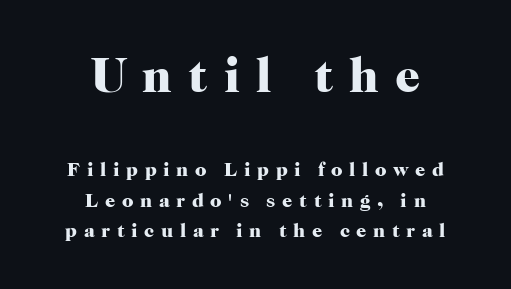
Q: Is the text bold? A: Yes.
Q: Is the text italic (slanted)? A: No, it is upright.
Q: Is the typeface a serif or a sans-serif typeface? A: Serif.
Q: Is the text underlined? A: No.
Q: How is the paragraph aligned? A: Centered.
Q: Is the spacing between letters normal or unusually wide? A: Unusually wide.
Q: Is the spacing between lines tight, normal or loose? A: Normal.
Q: Which block of text is set in a larger size, the first (top) or the second (bottom)? A: The first (top) one.
Q: Width (condensed, normal, or wide)? A: Normal.
Q: Stroke contrast? A: High.
Q: x-height? A: Medium.
Q: Monospaced? A: No.
